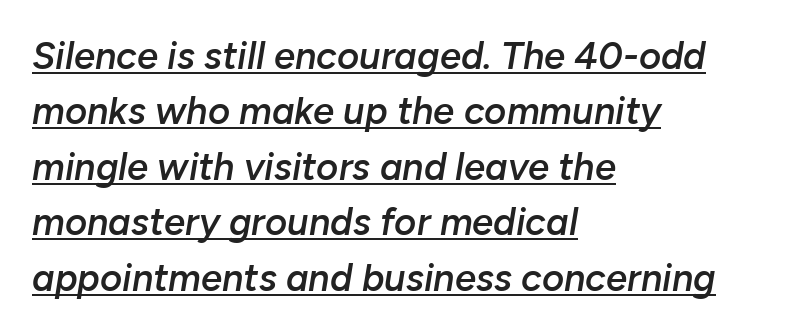
The image shows 38 px semibold type, italic (leaning right); set left-aligned, normal line spacing (1.46x), normal letter spacing, underlined; low stroke contrast and a medium x-height.
